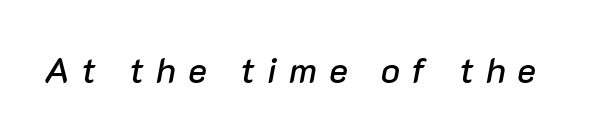
{"italic": "yes", "lean": "right", "slant_degrees": 10, "width": "normal", "stroke_contrast": "low", "x_height": "medium", "monospaced": "no", "underline": "no", "letter_spacing": "wide", "letter_spacing_em": 0.33, "glyph_px": 36}
